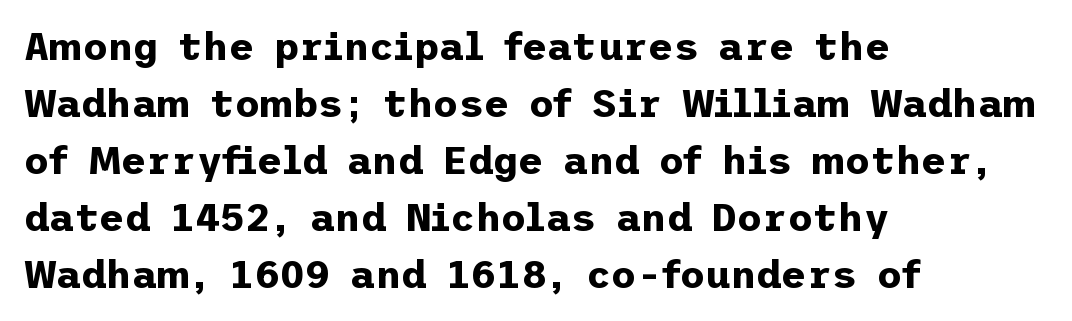
{"serif": "no", "italic": "no", "bold": "yes", "weight": "bold", "width": "normal", "stroke_contrast": "low", "x_height": "medium", "underline": "no", "align": "left", "line_spacing": "normal", "line_spacing_ratio": 1.46, "letter_spacing": "normal", "letter_spacing_em": 0.0, "glyph_px": 39}
